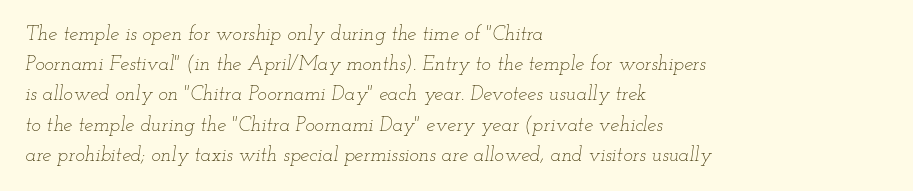
{"italic": "yes", "lean": "right", "slant_degrees": 12, "bold": "no", "underline": "no", "align": "left", "line_spacing": "normal", "line_spacing_ratio": 1.51, "letter_spacing": "normal", "letter_spacing_em": 0.0, "glyph_px": 20}
